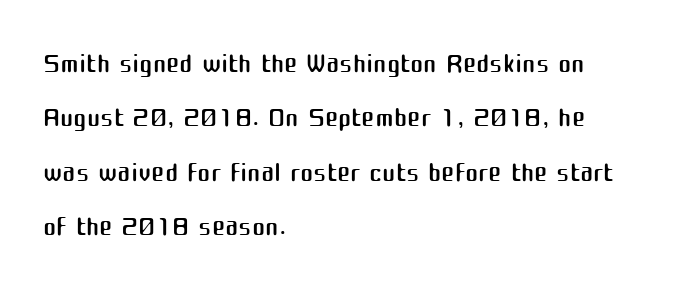
I'd call this a sans setting — the letters go barefoot. The strip under each line holds only bare page. The line texture is even and compact thanks to regular tracking. Each line starts at the same left margin while the right side varies. How would I describe the line gaps? Plain and ordinary.
